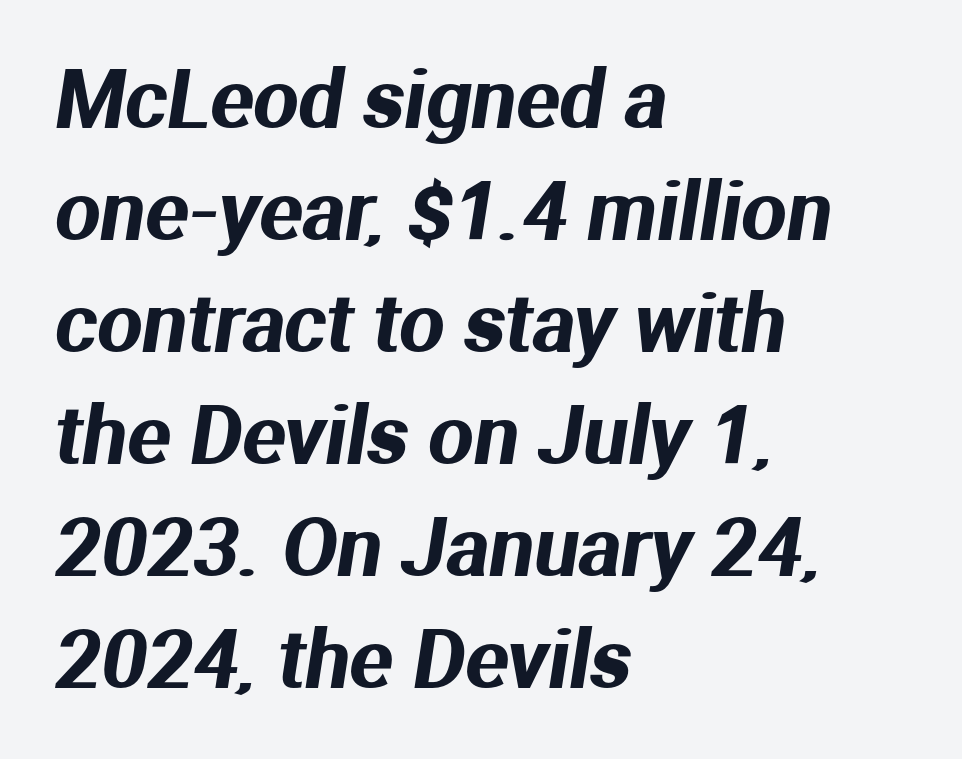
{"serif": "no", "width": "normal", "stroke_contrast": "medium", "x_height": "medium", "monospaced": "no", "underline": "no", "align": "left", "line_spacing": "normal", "line_spacing_ratio": 1.4, "letter_spacing": "normal", "letter_spacing_em": 0.0, "glyph_px": 80}
